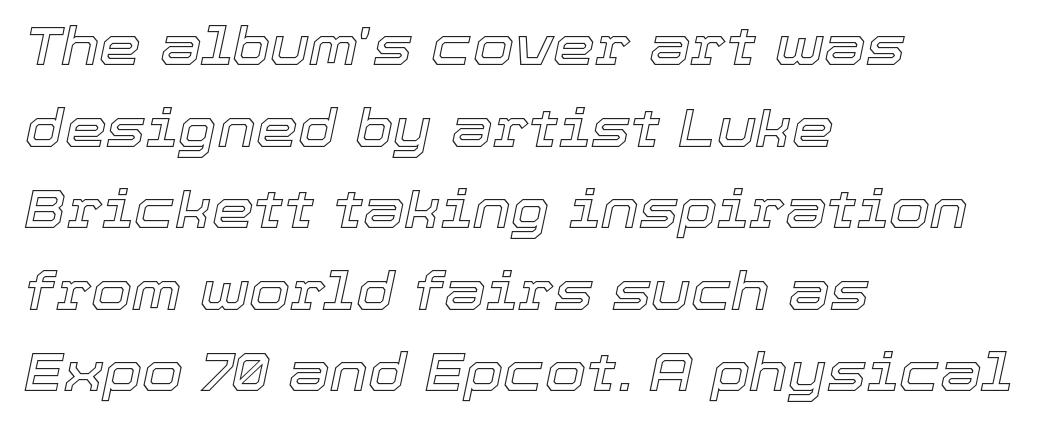
{"italic": "yes", "lean": "right", "slant_degrees": 12, "width": "normal", "x_height": "medium", "monospaced": "no", "underline": "no", "align": "left", "line_spacing": "normal", "line_spacing_ratio": 1.54, "letter_spacing": "normal", "letter_spacing_em": 0.0, "glyph_px": 53}
